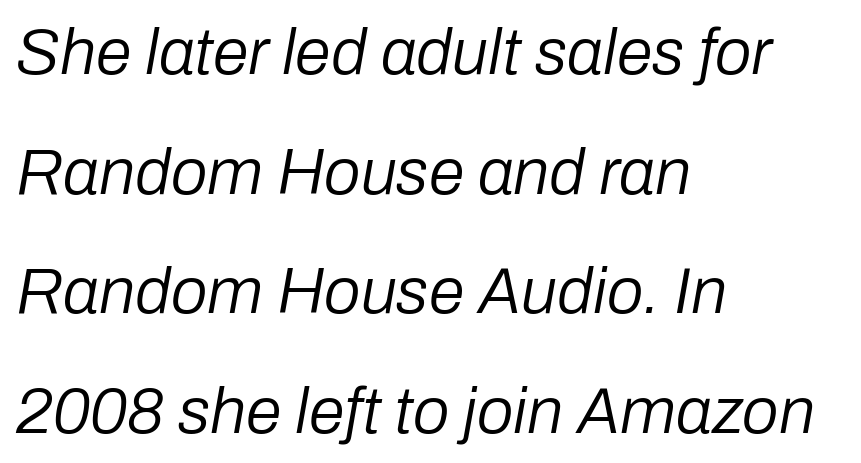
The image shows 65 px regular-weight type, italic (leaning right); set left-aligned, line spacing 1.84x, normal letter spacing, not underlined; low stroke contrast and a medium x-height.
